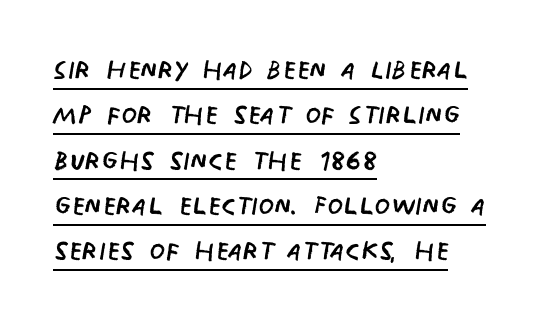
The image shows 36 px regular-weight, condensed sans-serif type; set left-aligned, normal line spacing (1.26x), normal letter spacing, underlined; low stroke contrast and a large x-height.
